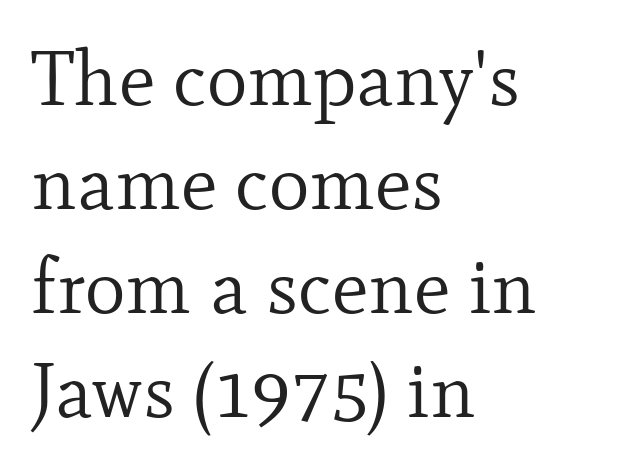
{"serif": "yes", "italic": "no", "bold": "no", "weight": "regular", "width": "normal", "stroke_contrast": "low", "x_height": "small", "monospaced": "no", "underline": "no", "align": "left", "line_spacing": "normal", "line_spacing_ratio": 1.35, "letter_spacing": "normal", "letter_spacing_em": 0.0, "glyph_px": 77}
